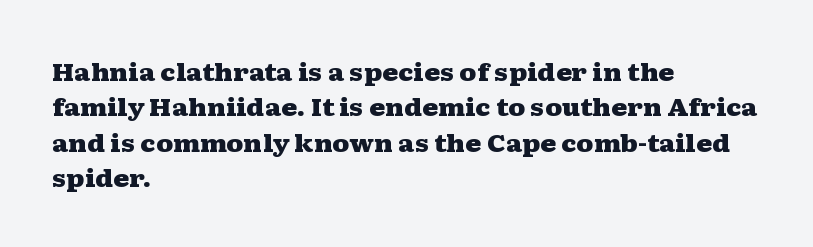
{"italic": "no", "bold": "yes", "underline": "no", "align": "left", "line_spacing": "normal", "line_spacing_ratio": 1.47, "letter_spacing": "normal", "letter_spacing_em": 0.0, "glyph_px": 24}
